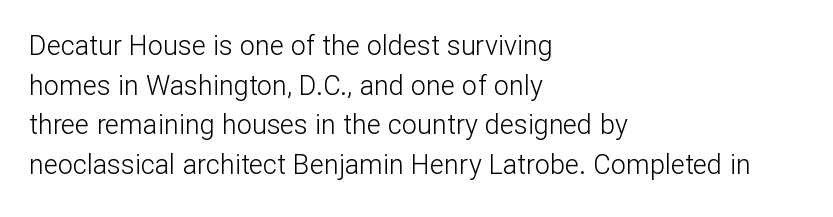
Q: Is the text bold? A: No.
Q: Is the text italic (slanted)? A: No, it is upright.
Q: Is the text underlined? A: No.
Q: How is the paragraph aligned? A: Left-aligned.
Q: Is the spacing between letters normal or unusually wide? A: Normal.
Q: Is the spacing between lines tight, normal or loose? A: Normal.
